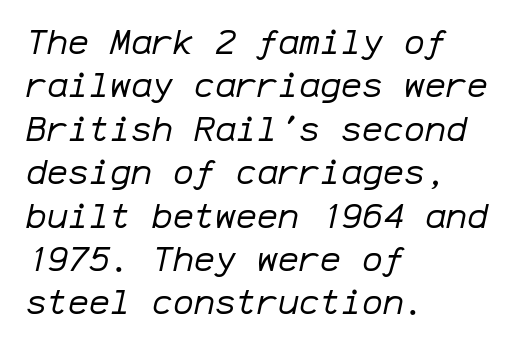
The image shows 35 px regular-weight type, italic (leaning right), monospaced; set left-aligned, line spacing 1.24x, normal letter spacing, not underlined; low stroke contrast and a medium x-height.
